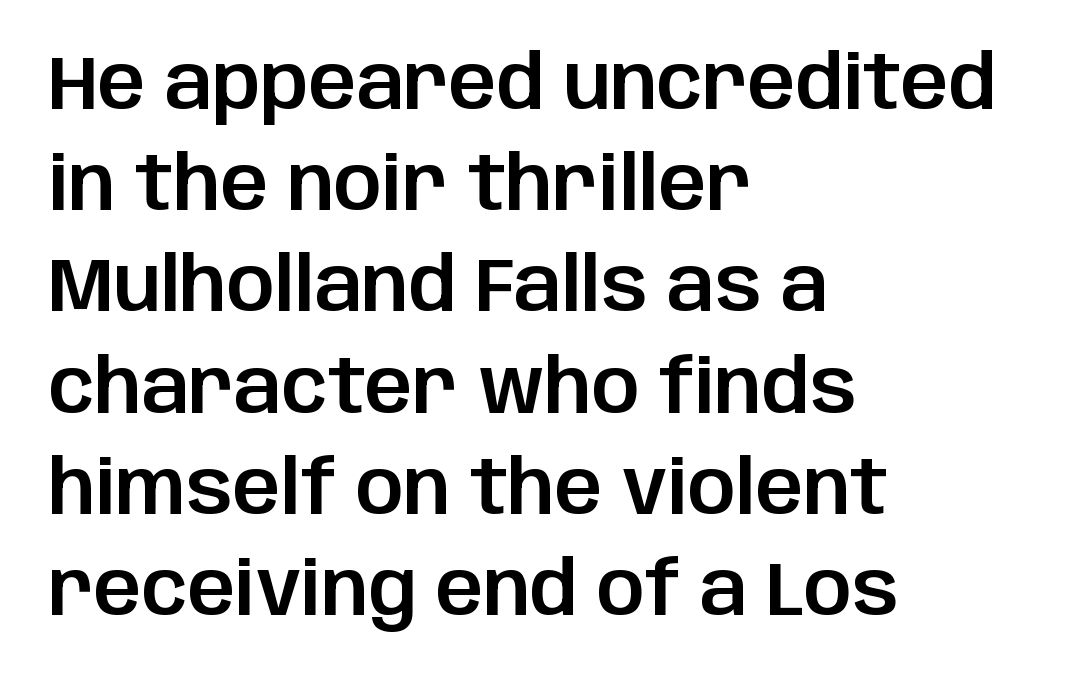
{"serif": "no", "italic": "no", "width": "normal", "stroke_contrast": "low", "x_height": "large", "monospaced": "no", "underline": "no", "align": "left", "line_spacing": "normal", "line_spacing_ratio": 1.35, "letter_spacing": "normal", "letter_spacing_em": 0.0, "glyph_px": 75}
